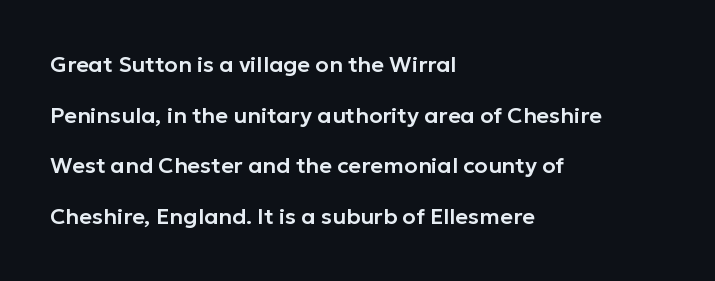
{"italic": "no", "underline": "no", "align": "left", "line_spacing": "loose", "line_spacing_ratio": 2.3, "letter_spacing": "normal", "letter_spacing_em": 0.0, "glyph_px": 22}
